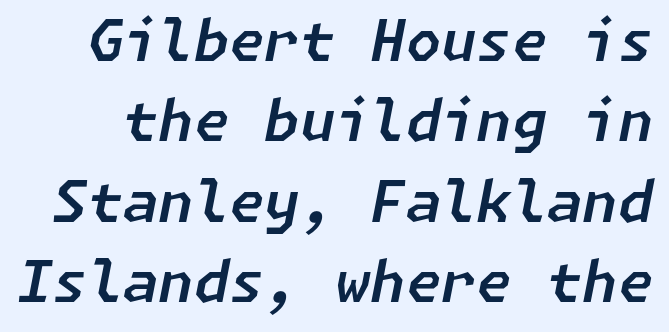
Words float on clear page, feet unadorned. The block of text has a typical density, with ordinary space between rows. The face used here is rendered with its standard letterfit. The font's italic variant was chosen for this text.
